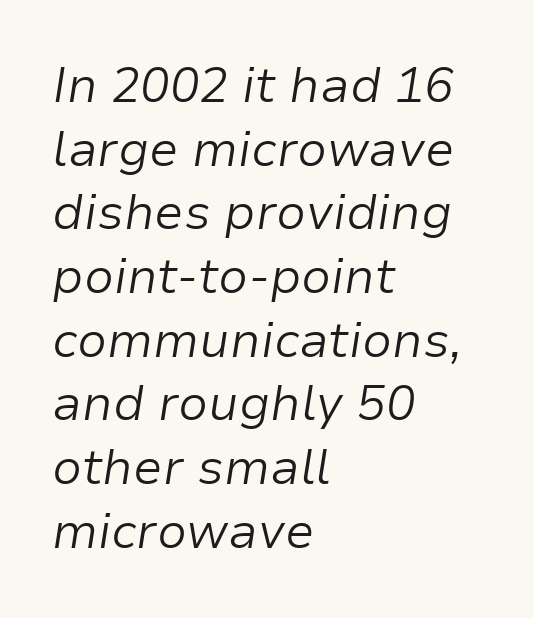
Q: Is the text bold? A: No.
Q: Is the text italic (slanted)? A: Yes, it leans right by about 9 degrees.
Q: Is the text underlined? A: No.
Q: How is the paragraph aligned? A: Left-aligned.
Q: Is the spacing between letters normal or unusually wide? A: Normal.
Q: Is the spacing between lines tight, normal or loose? A: Normal.
Q: Width (condensed, normal, or wide)? A: Normal.
Q: Stroke contrast? A: Low.
Q: x-height? A: Medium.
Q: Monospaced? A: No.
